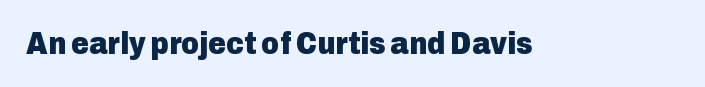
Q: Is the text bold? A: Yes.
Q: Is the text italic (slanted)? A: No, it is upright.
Q: Is the typeface a serif or a sans-serif typeface? A: Sans-serif.
Q: Is the text underlined? A: No.
Q: Is the spacing between letters normal or unusually wide? A: Normal.
Q: Width (condensed, normal, or wide)? A: Normal.
Q: Stroke contrast? A: Low.
Q: x-height? A: Medium.
Q: Monospaced? A: No.
